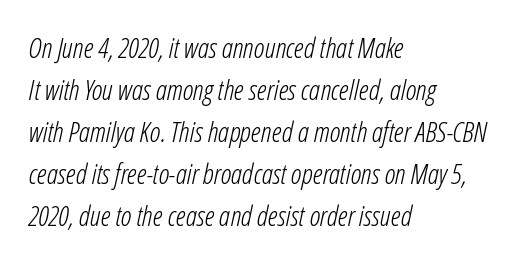
The image shows 28 px light, condensed type, italic (leaning right); set left-aligned, normal line spacing (1.5x), normal letter spacing, not underlined; low stroke contrast and a medium x-height.
